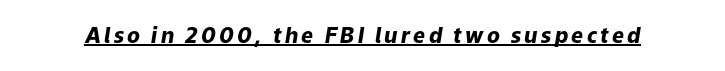
These words are printed bold, with thick strokes throughout. Observe the lean: these are italic letterforms. Notice how a bar underscores the lettering throughout.
